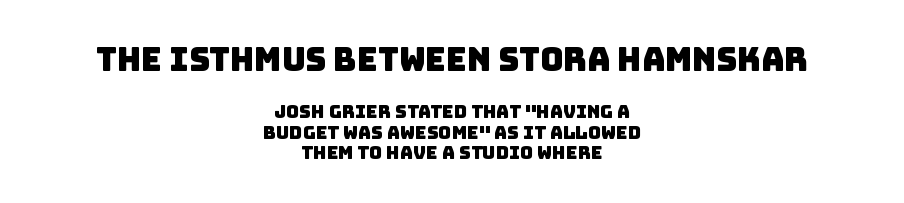
Q: Is the typeface a serif or a sans-serif typeface? A: Sans-serif.
Q: Is the text underlined? A: No.
Q: How is the paragraph aligned? A: Centered.
Q: Is the spacing between letters normal or unusually wide? A: Normal.
Q: Is the spacing between lines tight, normal or loose? A: Tight.
Q: Which block of text is set in a larger size, the first (top) or the second (bottom)? A: The first (top) one.
Q: Width (condensed, normal, or wide)? A: Normal.
Q: Stroke contrast? A: Low.
Q: x-height? A: Large.
Q: Monospaced? A: No.
